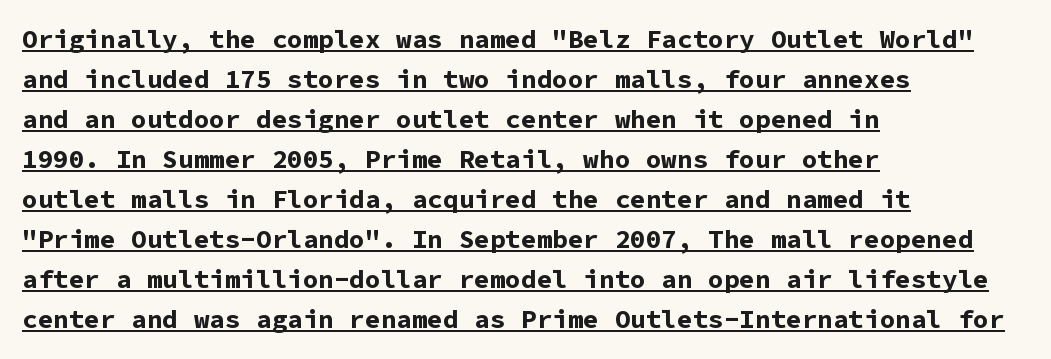
Spacing between characters is what you'd get straight out of the box. Typeset ragged right — the left edge is the straight one. This block has exactly the height ordinary leading produces. The glyphs have the mass of a bold cut. Honestly, the underline is the first thing you notice here.
